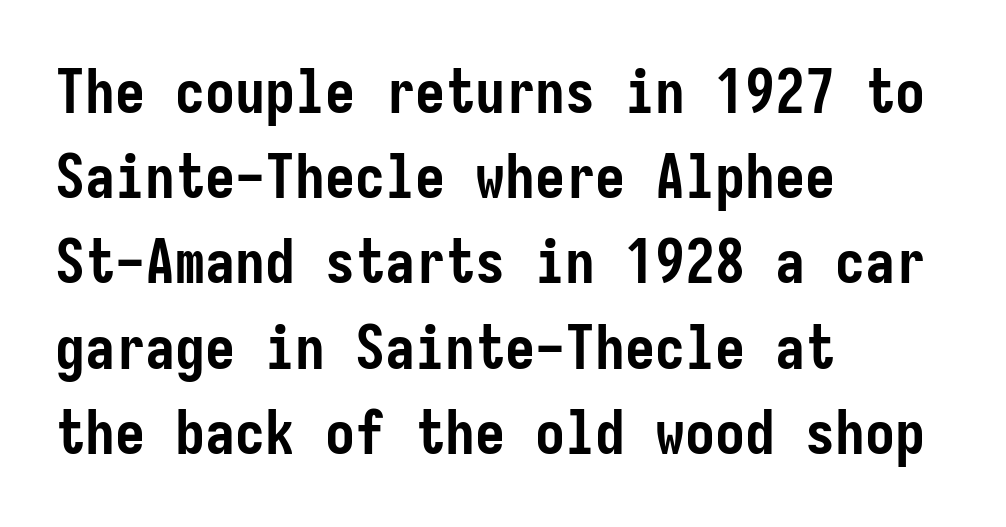
The image shows 60 px semibold, condensed sans-serif type, upright; set left-aligned, normal line spacing (1.42x), normal letter spacing, not underlined; low stroke contrast and a medium x-height.
